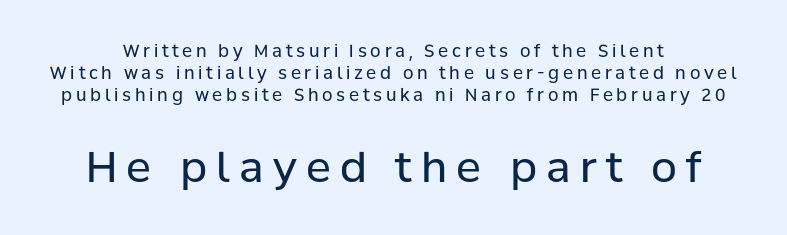
The image shows 42 px regular-weight sans-serif type, upright; set normal line spacing (1.28x), unusually wide letter spacing (+0.22 em), not underlined; the second (bottom) block is 2.47x larger; low stroke contrast and a medium x-height.
